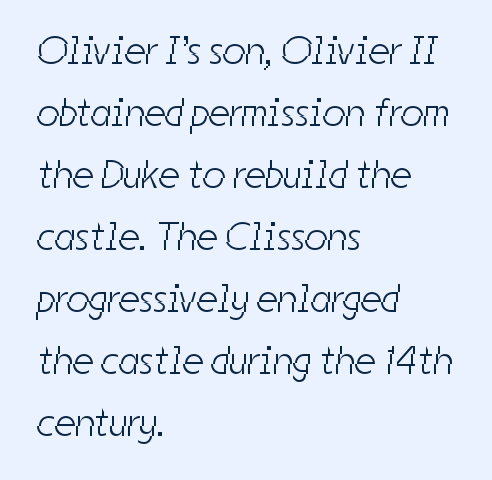
{"serif": "no", "bold": "no", "weight": "light", "width": "condensed", "stroke_contrast": "low", "x_height": "medium", "monospaced": "no", "underline": "no", "align": "left", "line_spacing": "normal", "line_spacing_ratio": 1.55, "letter_spacing": "normal", "letter_spacing_em": 0.0, "glyph_px": 40}
